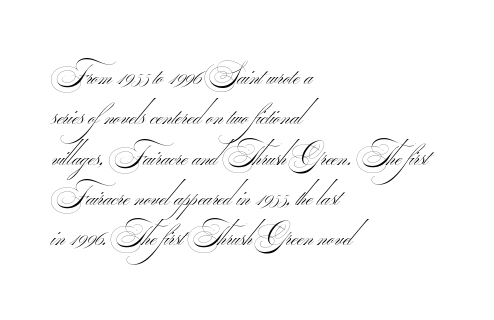
The image shows 28 px thin, wide sans-serif type; set left-aligned, normal line spacing (1.44x), normal letter spacing, not underlined; medium stroke contrast.
